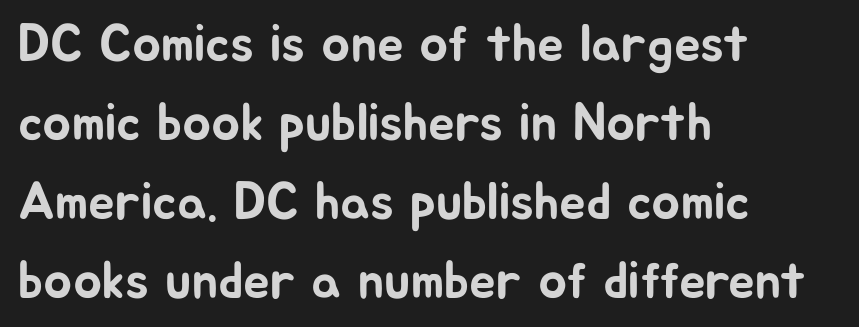
Q: Is the text italic (slanted)? A: No, it is upright.
Q: Is the typeface a serif or a sans-serif typeface? A: Sans-serif.
Q: Is the text underlined? A: No.
Q: How is the paragraph aligned? A: Left-aligned.
Q: Is the spacing between letters normal or unusually wide? A: Normal.
Q: Is the spacing between lines tight, normal or loose? A: Normal.
Q: Width (condensed, normal, or wide)? A: Normal.
Q: Stroke contrast? A: Low.
Q: x-height? A: Medium.
Q: Monospaced? A: No.
